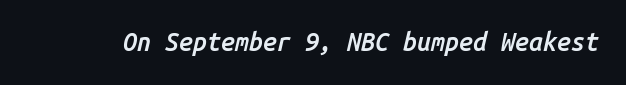
The image shows 25 px text type, italic (leaning right); set normal letter spacing, not underlined.
